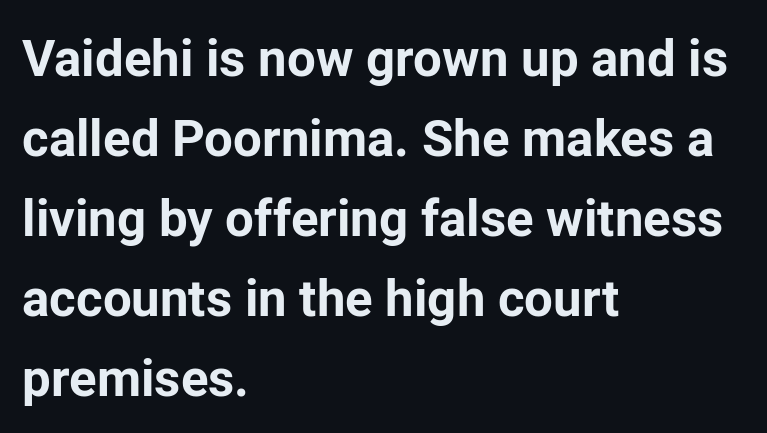
Q: Is the text bold? A: Yes.
Q: Is the text italic (slanted)? A: No, it is upright.
Q: Is the typeface a serif or a sans-serif typeface? A: Sans-serif.
Q: Is the text underlined? A: No.
Q: How is the paragraph aligned? A: Left-aligned.
Q: Is the spacing between letters normal or unusually wide? A: Normal.
Q: Is the spacing between lines tight, normal or loose? A: Normal.
Q: Width (condensed, normal, or wide)? A: Normal.
Q: Stroke contrast? A: Low.
Q: x-height? A: Medium.
Q: Monospaced? A: No.
